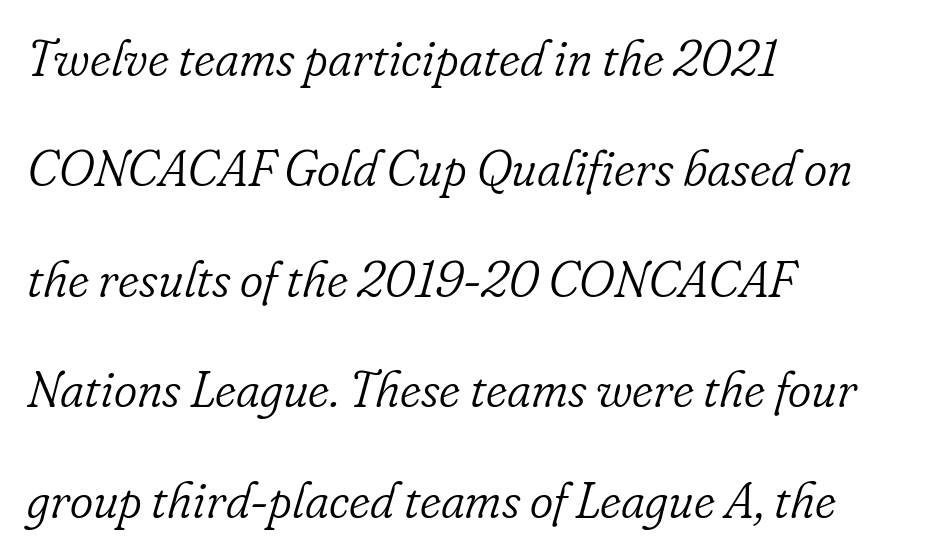
The image shows 50 px light serif type, italic (leaning right); set left-aligned, loose line spacing (2.21x), normal letter spacing, not underlined; low stroke contrast and a small x-height.
